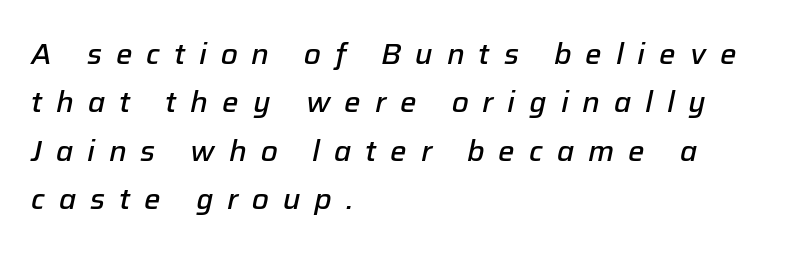
Q: Is the text bold? A: Semi-bold.
Q: Is the text italic (slanted)? A: Yes, it leans right by about 12 degrees.
Q: Is the text underlined? A: No.
Q: How is the paragraph aligned? A: Left-aligned.
Q: Is the spacing between letters normal or unusually wide? A: Unusually wide.
Q: Is the spacing between lines tight, normal or loose? A: Normal.
Q: Width (condensed, normal, or wide)? A: Normal.
Q: Stroke contrast? A: Low.
Q: x-height? A: Medium.
Q: Monospaced? A: No.
